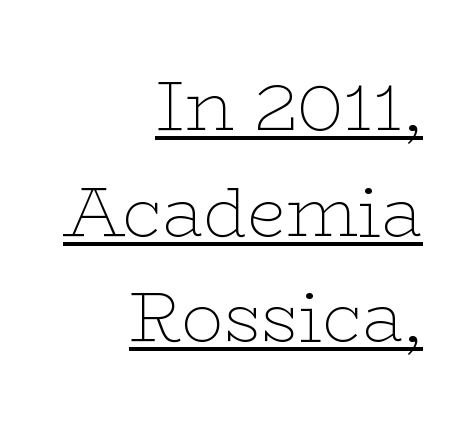
Nobody touched the tracking dial on this one. Ascenders rise straight up at ninety degrees. What decoration does the sample have? An underline. Character widths vary here, with narrow letters taking less room than wide ones. Unbolded letterforms with no extra heft.
